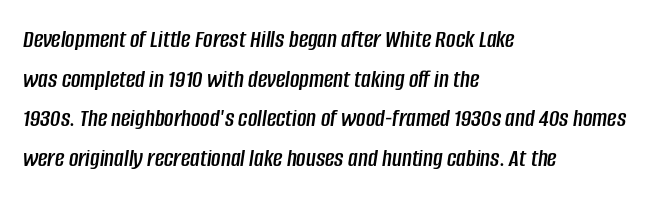
The image shows 26 px text type, italic (leaning right); set left-aligned, normal line spacing (1.52x), normal letter spacing, not underlined.
